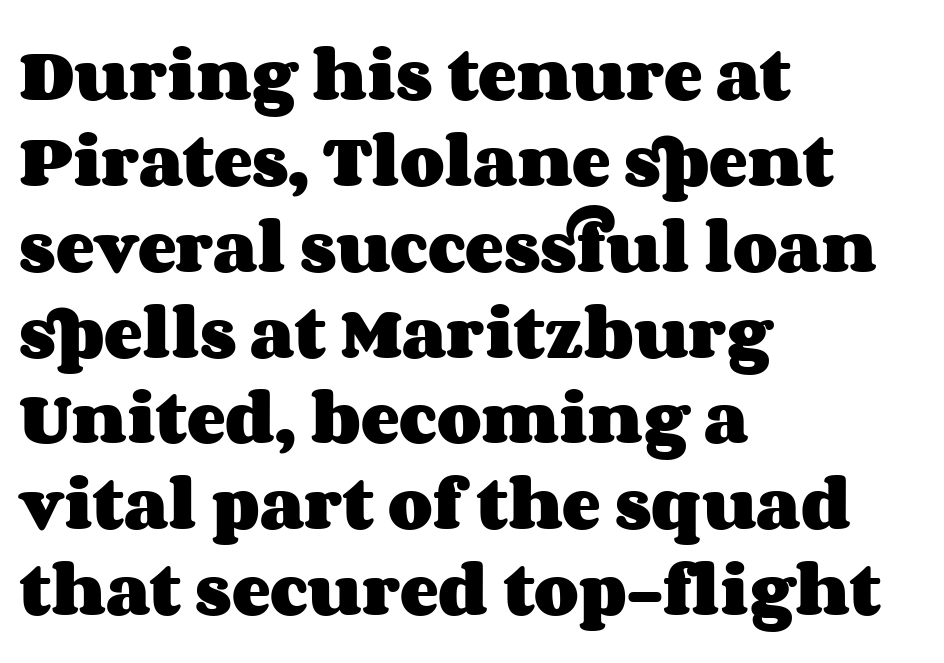
The image shows 58 px heavy, wide type, upright; set left-aligned, normal line spacing (1.48x), normal letter spacing, not underlined; medium stroke contrast and a large x-height.
